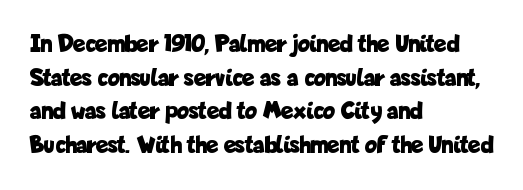
The image shows 25 px bold type, upright; set left-aligned, normal line spacing (1.35x), normal letter spacing, not underlined.
